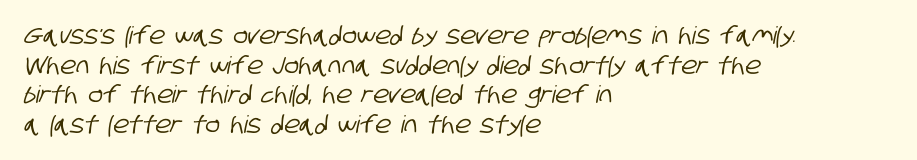
Check under the words: just untouched page. No extra tracking has been applied to these lines. Is the block centered? No — it sits flush against the left margin.
